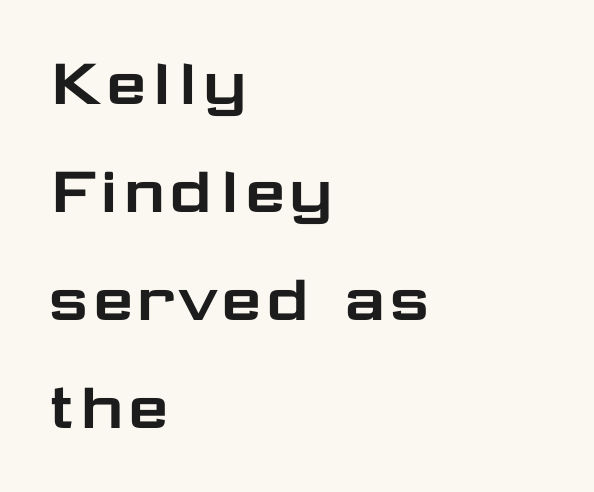
The image shows 75 px wide sans-serif type, upright; set left-aligned, normal line spacing (1.44x), normal letter spacing, not underlined; low stroke contrast and a medium x-height.
